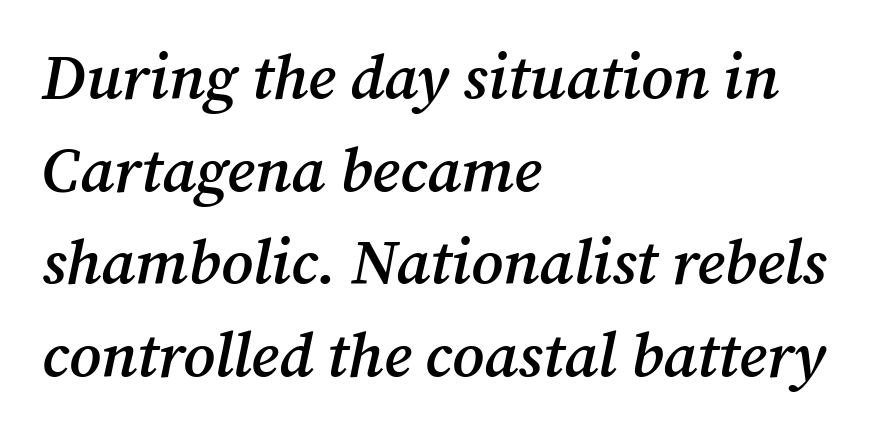
The words here are not underlined. Note the varied advance widths — an 'i' is clearly narrower than an 'm'. Leftover space on each line is placed entirely after the last word. This sample uses a serif face.
